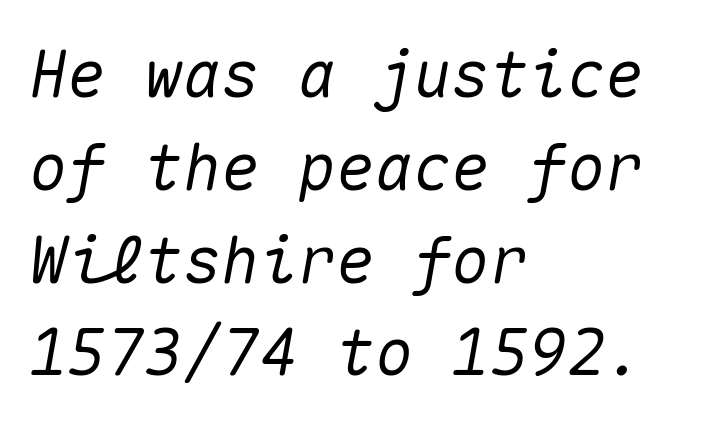
The image shows 64 px text type, italic (leaning right), monospaced; set left-aligned, normal line spacing (1.45x), normal letter spacing, not underlined; medium stroke contrast and a medium x-height.
